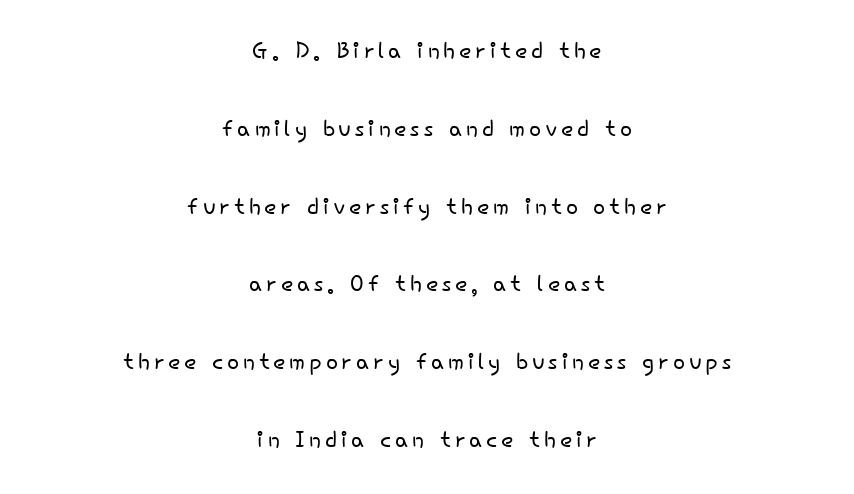
Q: Is the text bold? A: No.
Q: Is the text italic (slanted)? A: No, it is upright.
Q: Is the typeface a serif or a sans-serif typeface? A: Sans-serif.
Q: Is the text underlined? A: No.
Q: How is the paragraph aligned? A: Centered.
Q: Is the spacing between lines tight, normal or loose? A: Loose.
Q: Width (condensed, normal, or wide)? A: Normal.
Q: Stroke contrast? A: Low.
Q: x-height? A: Small.
Q: Monospaced? A: No.
